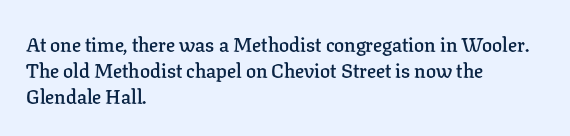
Is there any slant? The stems are plumb. In terms of letterspacing, this is plain default setting. The baseline area is clear. The passage is arranged the way most books set body copy — flush left.
